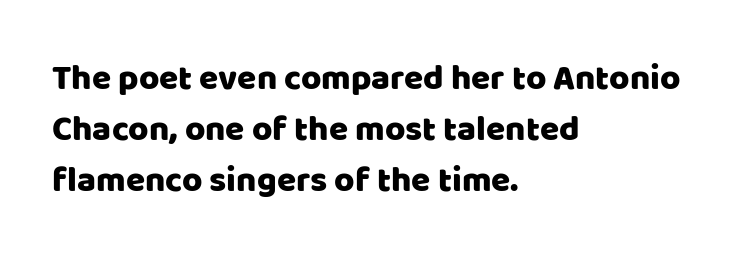
{"serif": "no", "italic": "no", "width": "normal", "stroke_contrast": "low", "x_height": "large", "monospaced": "no", "underline": "no", "align": "left", "line_spacing": "normal", "line_spacing_ratio": 1.46, "letter_spacing": "normal", "letter_spacing_em": 0.0, "glyph_px": 35}
